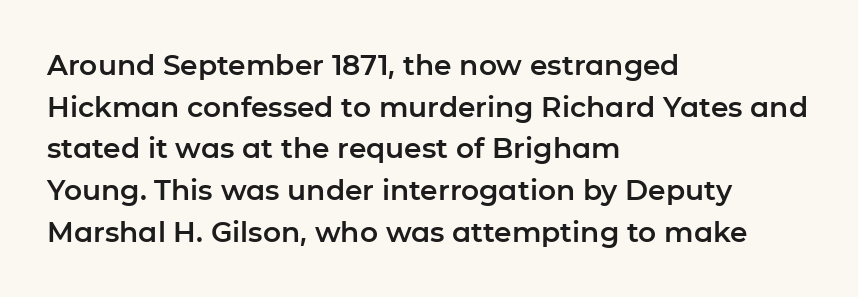
Q: Is the text italic (slanted)? A: No, it is upright.
Q: Is the typeface a serif or a sans-serif typeface? A: Sans-serif.
Q: Is the text underlined? A: No.
Q: How is the paragraph aligned? A: Left-aligned.
Q: Is the spacing between letters normal or unusually wide? A: Normal.
Q: Is the spacing between lines tight, normal or loose? A: Normal.
Q: Width (condensed, normal, or wide)? A: Normal.
Q: Stroke contrast? A: Low.
Q: x-height? A: Medium.
Q: Monospaced? A: No.
